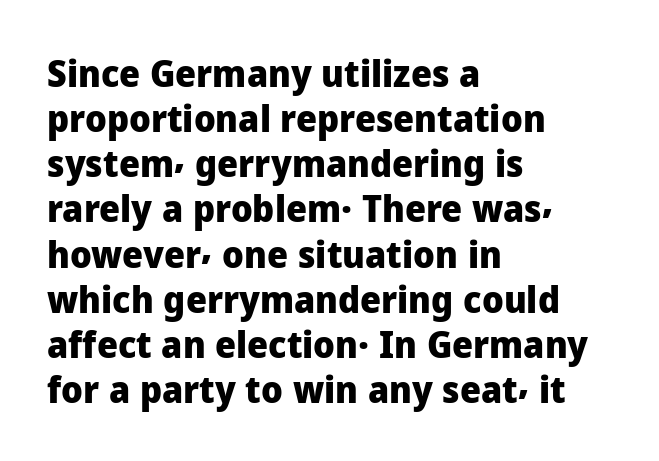
The setting favours the left margin, as ordinary paragraphs usually do. Plenty of ink on the page — the face is bold. Serifs: no, the terminals of the letterforms are clean. Students, note that the glyphs here touch the page at normal intervals. Posture: upright roman.
